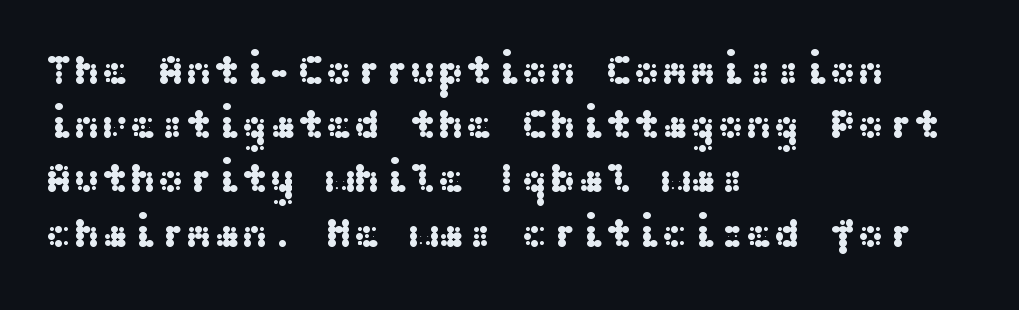
Q: Is the text italic (slanted)? A: No, it is upright.
Q: Is the typeface a serif or a sans-serif typeface? A: Sans-serif.
Q: Is the text underlined? A: No.
Q: How is the paragraph aligned? A: Left-aligned.
Q: Is the spacing between letters normal or unusually wide? A: Normal.
Q: Is the spacing between lines tight, normal or loose? A: Normal.
Q: Width (condensed, normal, or wide)? A: Wide.
Q: Stroke contrast? A: Medium.
Q: x-height? A: Medium.
